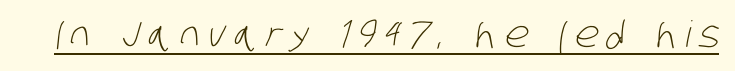
Q: Is the text bold? A: No.
Q: Is the typeface a serif or a sans-serif typeface? A: Sans-serif.
Q: Is the text underlined? A: Yes.
Q: Is the spacing between letters normal or unusually wide? A: Unusually wide.
Q: Width (condensed, normal, or wide)? A: Condensed.
Q: Stroke contrast? A: Low.
Q: x-height? A: Large.
Q: Monospaced? A: No.
